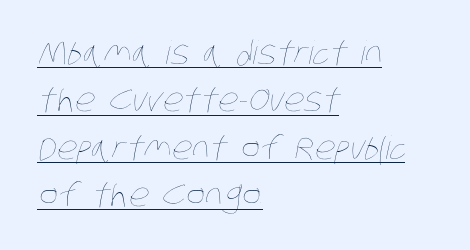
Interline gaps are of average width in this sample. Proportional: the letters do not fall into vertical columns. One-word summary of the alignment: left. This is underlined copy, the kind a proofreader might mark for attention. This rendering leaves character spacing at its baseline value. Is the stroke heavy? The answer is a plain regular-or-lighter.
